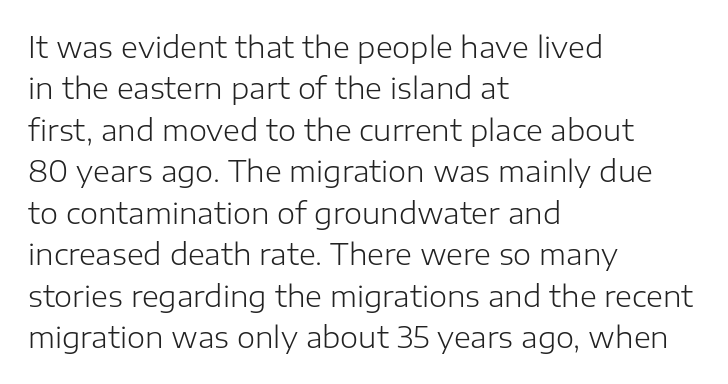
On a weight scale, this lands at 450 or below. The rendering uses natural spacing where letterforms have individual widths. Standard letterfit; no display-style spreading of the glyphs. Quick note: underline off. Tall strokes in this sample are plumb rather than angled.
